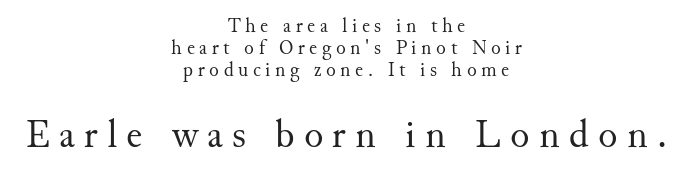
The characters are drawn with everyday or finer stroke widths. Block two is the big one; block one sits smaller above it. The paragraph has two soft edges and a firm central axis. You could not count columns in this text — the font is proportionally spaced.
